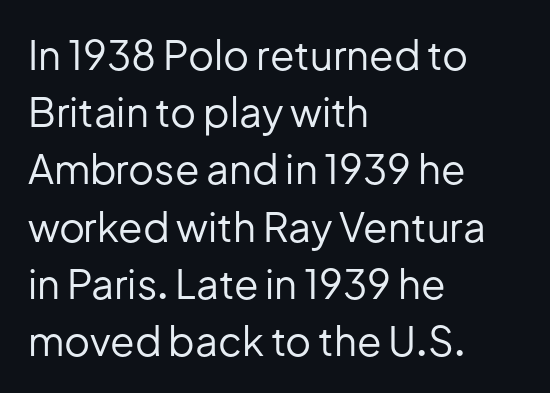
{"serif": "no", "italic": "no", "bold": "no", "weight": "regular", "width": "normal", "stroke_contrast": "low", "x_height": "medium", "monospaced": "no", "underline": "no", "align": "left", "line_spacing": "normal", "line_spacing_ratio": 1.43, "letter_spacing": "normal", "letter_spacing_em": 0.0, "glyph_px": 40}
